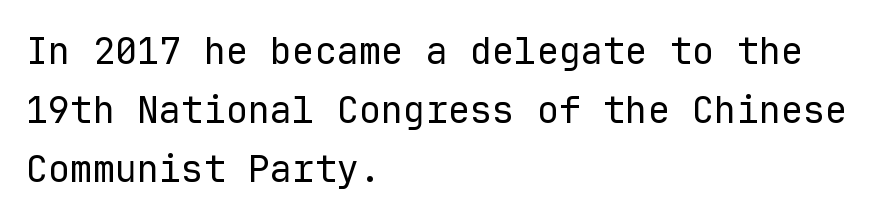
It's the straight-up-and-down kind of type. The designer went with a sans here, leaving each stem footless. The rag falls on the right side of this text block. The foot of each line stays bare and open. Think of a typewriter: that constant character pitch is what you see here. The weight tops out at a normal text grade.
